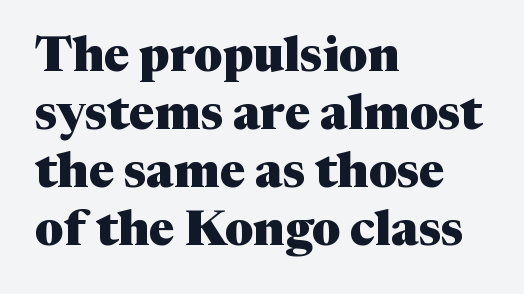
Every stem runs plumb, perpendicular to the baseline. Unmarked baselines from the first word to the last. Old-style or modern, the face here clearly has serifs. Look at the stroke-to-counter ratio: heavy, a bold. Compared with a centered layout, this one pins lines to the left instead.
